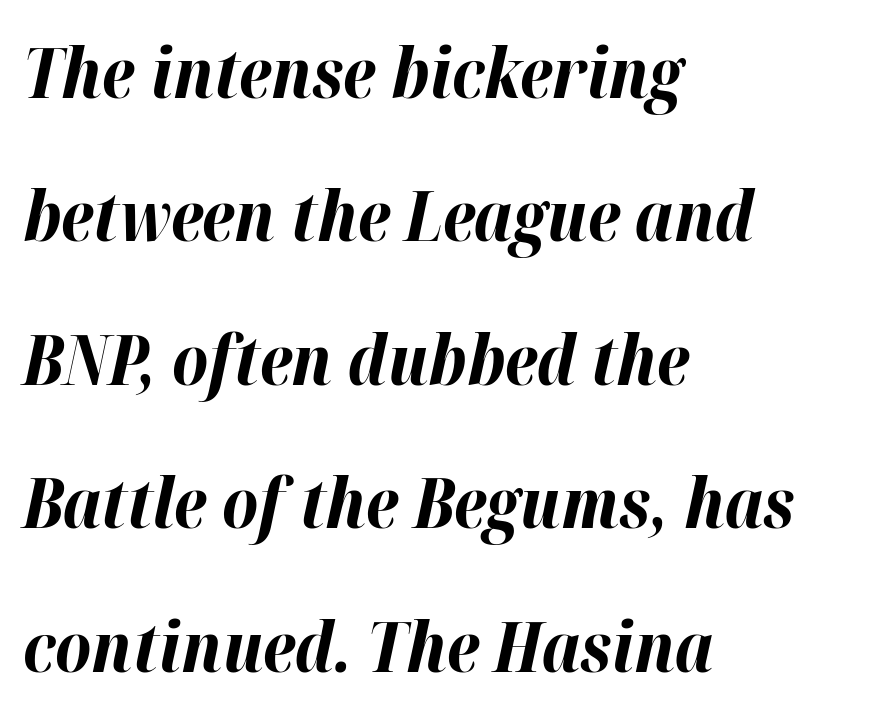
{"italic": "yes", "lean": "right", "slant_degrees": 12, "bold": "yes", "weight": "bold", "width": "normal", "stroke_contrast": "high", "x_height": "medium", "monospaced": "no", "underline": "no", "align": "left", "line_spacing": "loose", "line_spacing_ratio": 2.05, "letter_spacing": "normal", "letter_spacing_em": 0.0, "glyph_px": 70}
